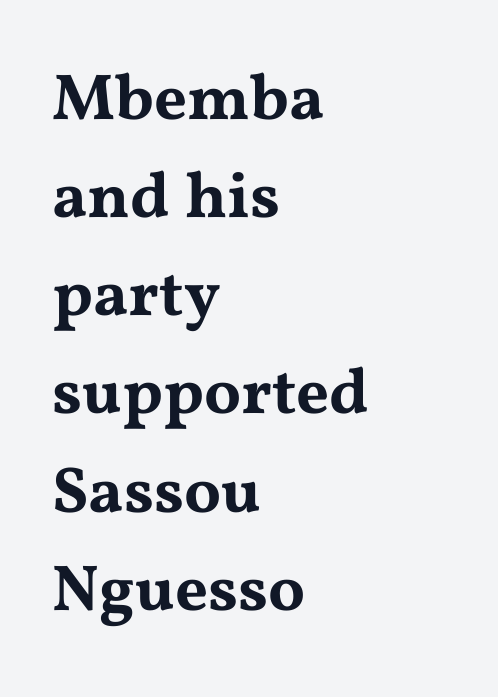
The image shows 65 px wide serif type, upright; set left-aligned, normal line spacing (1.51x), normal letter spacing, not underlined; medium stroke contrast and a medium x-height.
